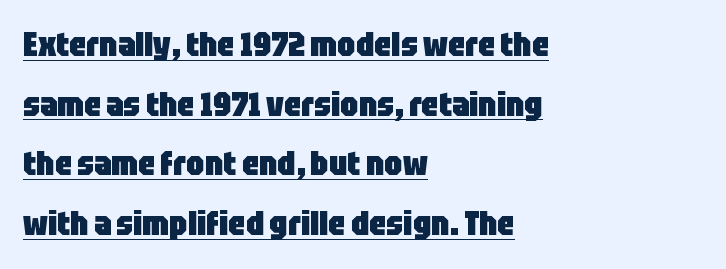
Line beginnings align vertically; line endings do not. These characters rest on top of a visible drawn line. These lines keep a tight, regular rhythm from letter to letter. The face used here is proportionally spaced, like ordinary book or web type. A typesetter would mark this as roman, not italic.
